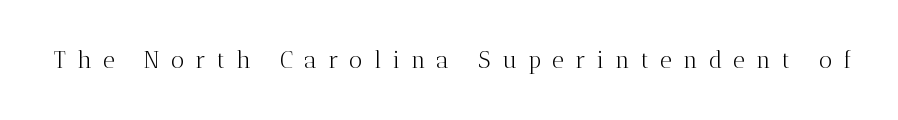
The baseline area is clear. The weight tops out at a normal text grade. Spacing between characters has been opened up far beyond the box default. Style check: upright.
